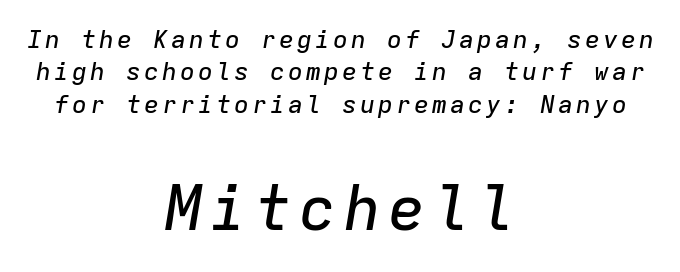
The image shows 62 px text type, italic (leaning right), monospaced; set centered, normal line spacing (1.3x), not underlined; the second (bottom) block is 2.48x larger; low stroke contrast and a medium x-height.
